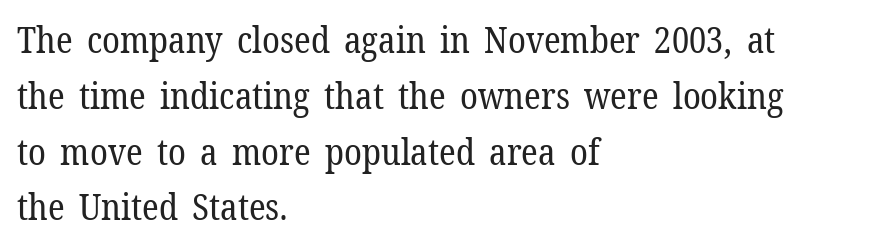
The image shows 36 px regular-weight serif type, upright; set left-aligned, normal line spacing (1.55x), normal letter spacing, not underlined; low stroke contrast and a medium x-height.
